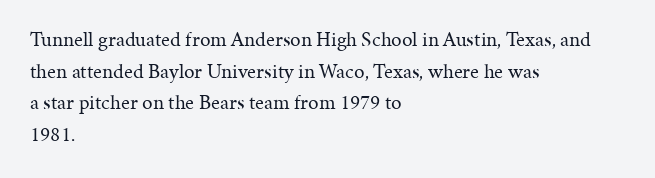
Style check: upright. Leftover space on each line is placed entirely after the last word. The rows are spaced the way most documents space them. The font is comparable to plain body text, perhaps lighter. Honestly, there is no underline to notice here at all. Nobody touched the tracking dial on this one.
